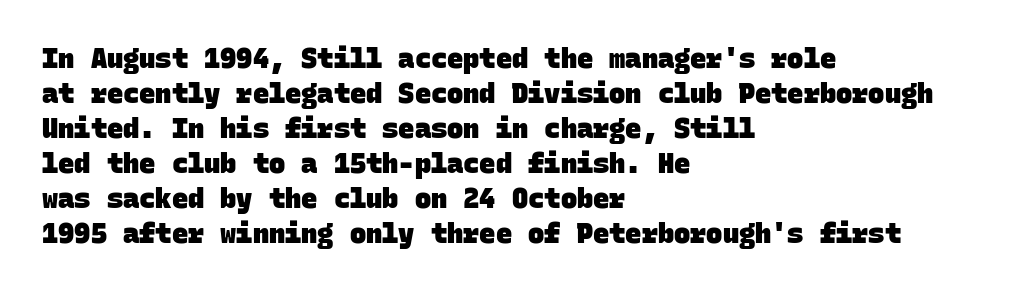
Q: Is the text bold? A: Yes.
Q: Is the text underlined? A: No.
Q: How is the paragraph aligned? A: Left-aligned.
Q: Is the spacing between letters normal or unusually wide? A: Normal.
Q: Is the spacing between lines tight, normal or loose? A: Normal.
